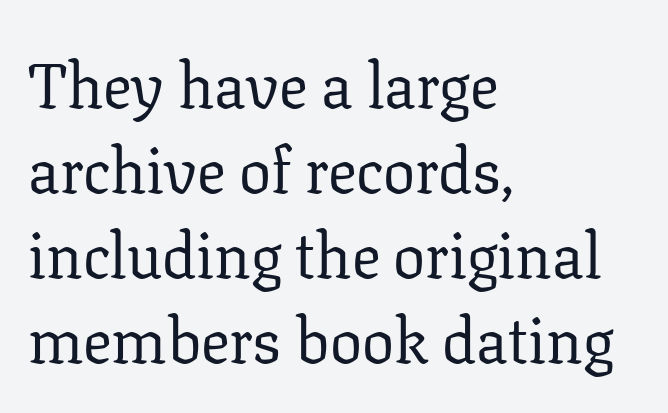
Classification — serif. Here the designer chose a conventional face with non-uniform glyph widths. Every row of glyphs begins at an identical x-position on the left. The designer left line spacing at the default. Check the space under the baseline: it is left empty.
